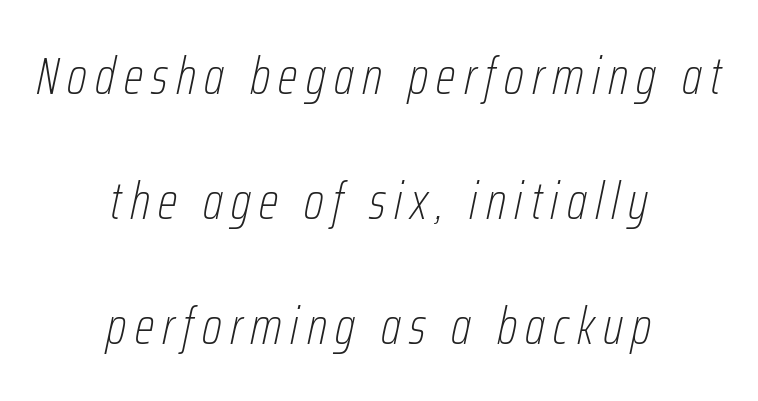
The image shows 52 px thin, condensed type, italic (leaning right); set centered, loose line spacing (2.4x), not underlined; low stroke contrast and a medium x-height.
